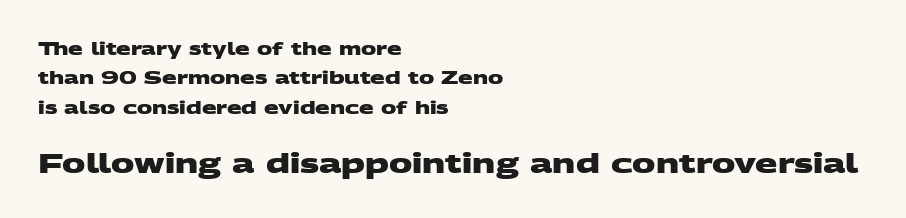
The gap between lines stays unmarked. Compared with typical body copy, the letter spacing here is the same. Reading top to bottom, the characters get bigger at the block break. The letters are bold, with thick, heavy strokes. Left-aligned paragraph, ragged on the right.
